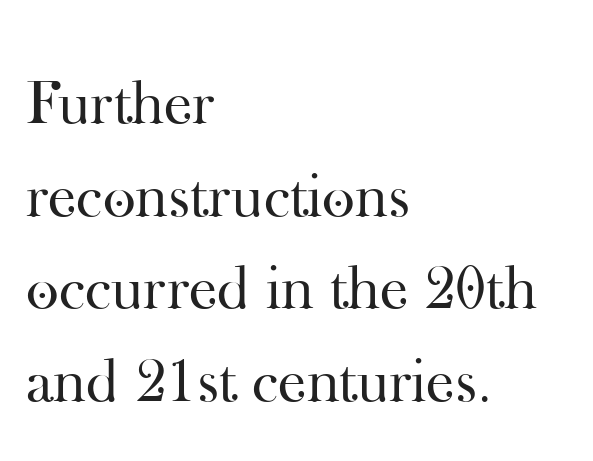
{"serif": "yes", "italic": "no", "bold": "no", "weight": "regular", "width": "normal", "stroke_contrast": "high", "x_height": "small", "monospaced": "no", "underline": "no", "align": "left", "line_spacing": "normal", "line_spacing_ratio": 1.47, "letter_spacing": "normal", "letter_spacing_em": 0.0, "glyph_px": 63}
